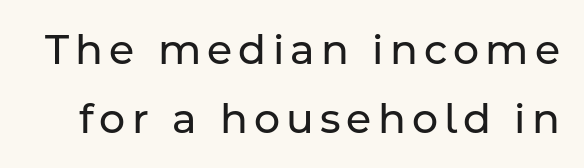
Q: Is the text bold? A: No.
Q: Is the text italic (slanted)? A: No, it is upright.
Q: Is the typeface a serif or a sans-serif typeface? A: Sans-serif.
Q: Is the text underlined? A: No.
Q: Is the spacing between lines tight, normal or loose? A: Normal.
Q: Width (condensed, normal, or wide)? A: Normal.
Q: Stroke contrast? A: Low.
Q: x-height? A: Medium.
Q: Monospaced? A: No.
